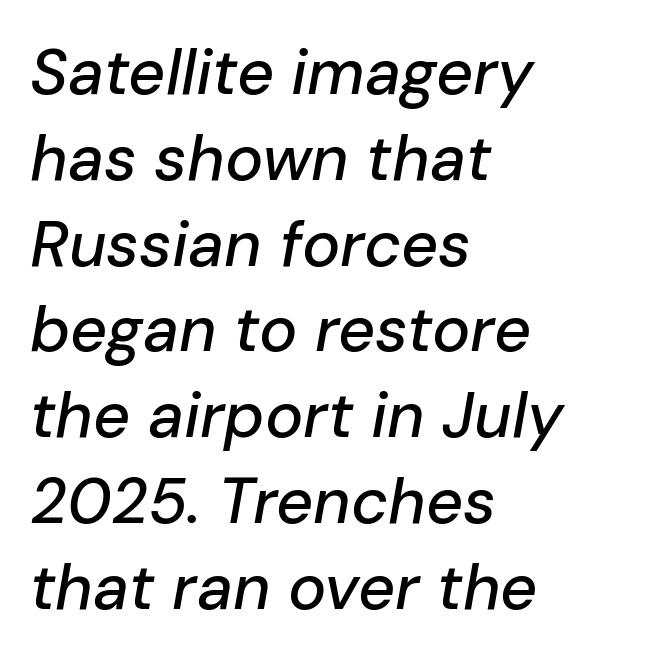
The image shows 64 px text type, italic (leaning right); set left-aligned, normal line spacing (1.34x), normal letter spacing, not underlined; low stroke contrast and a medium x-height.
